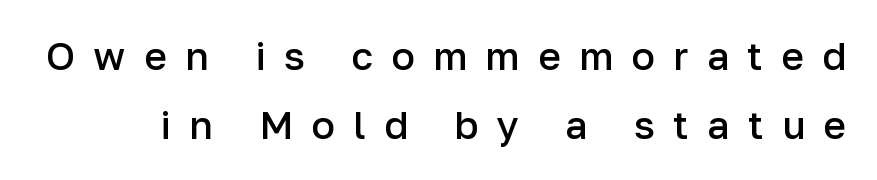
Strokes here are thickened, but only to semibold level. This sample has the flowing, uneven cadence of proportional lettering. Tall strokes in this sample are plumb rather than angled. Underline: absent. Caption: expanded tracking, letters set apart. This sample uses a sans-serif face.
